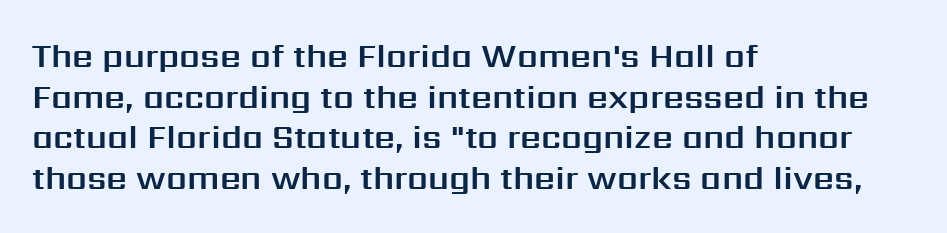
Typographically, this falls in the sans-serif category. Does extra space separate the letters? No, they use regular spacing. The glyphs are unaccompanied by any horizontal stroke below them. These lines are rendered in a variable-pitch font. Tall strokes in this sample are plumb rather than angled.
